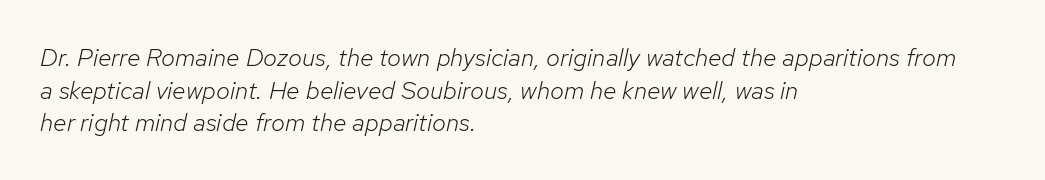
The image shows 25 px text type, italic (leaning right); set left-aligned, normal line spacing (1.31x), normal letter spacing, not underlined.
